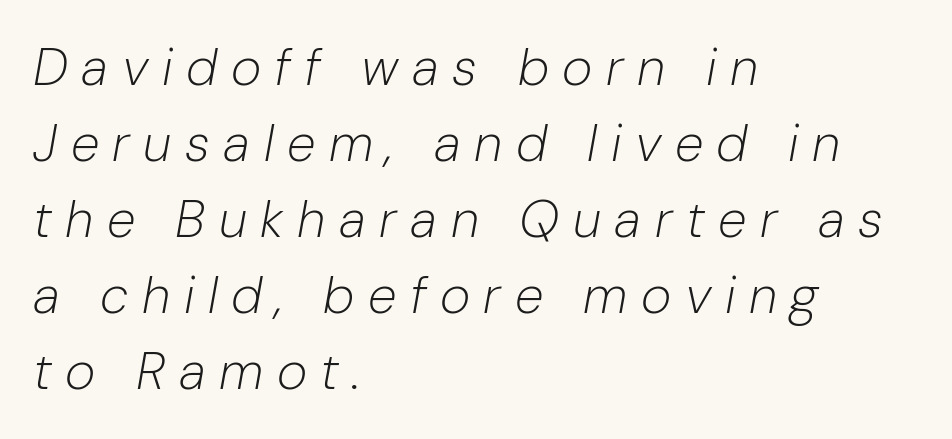
Note the varied advance widths — an 'i' is clearly narrower than an 'm'. The lines in this sample share a left origin and differ only in where they stop. Each new line begins a customary step beneath the previous one. The letterforms stand isolated, each surrounded by extra space. This sample uses an oblique cut, with every glyph tilted off the vertical. Weight: regular or lighter.
